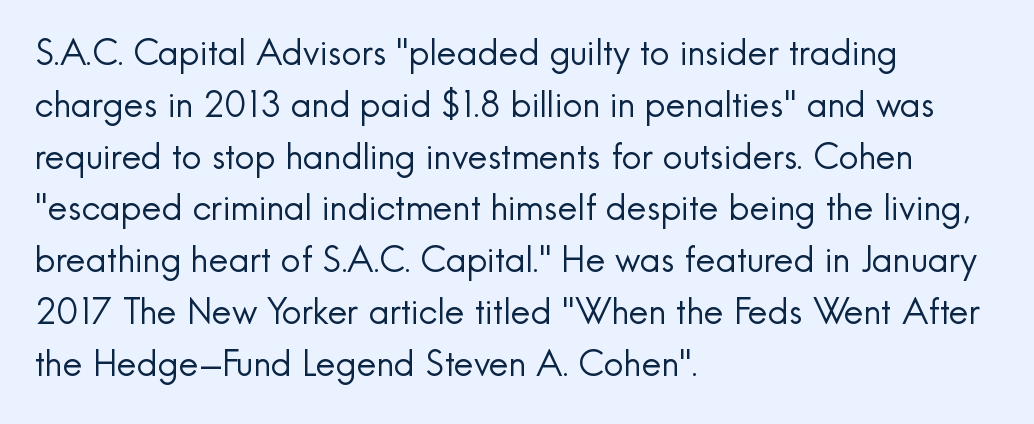
Think of a printed novel: that variable character pitch is what you see here. Notice how descenders clear the ascenders below comfortably — that's standard leading. A student would call this left alignment; a typographer would say flush left, rag right. The face used here is a sans, in the tradition of grotesques and geometrics. Descender tails drop into unmarked territory. Counters stay open thanks to moderate or lighter strokes.
